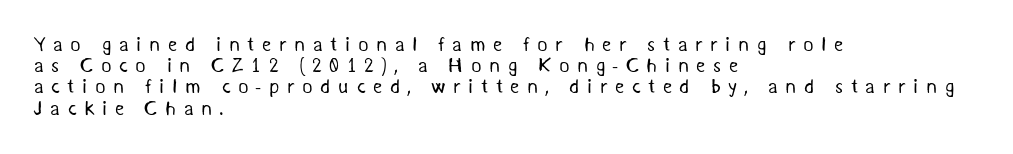
The image shows 20 px text type; set left-aligned, tight line spacing (1.06x), unusually wide letter spacing (+0.38 em), not underlined.
